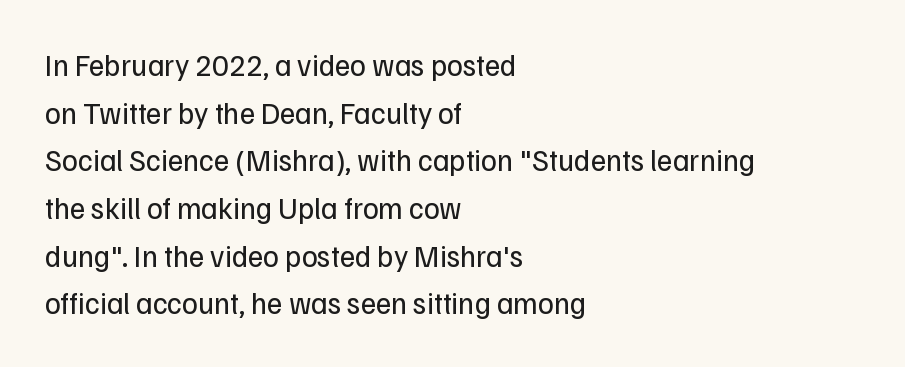
Q: Is the text bold? A: No.
Q: Is the text italic (slanted)? A: No, it is upright.
Q: Is the typeface a serif or a sans-serif typeface? A: Sans-serif.
Q: Is the text underlined? A: No.
Q: How is the paragraph aligned? A: Left-aligned.
Q: Is the spacing between letters normal or unusually wide? A: Normal.
Q: Is the spacing between lines tight, normal or loose? A: Normal.
Q: Width (condensed, normal, or wide)? A: Normal.
Q: Stroke contrast? A: Low.
Q: x-height? A: Medium.
Q: Monospaced? A: No.
